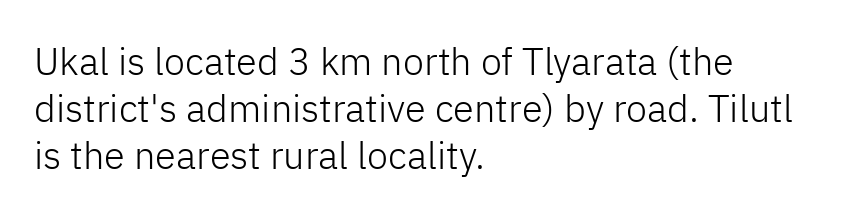
A typesetter would call this proportional, since set widths differ per character. This sample uses a sans-serif face. Characters remain perfectly vertical along every line. Descenders are the only things crossing below the line.
